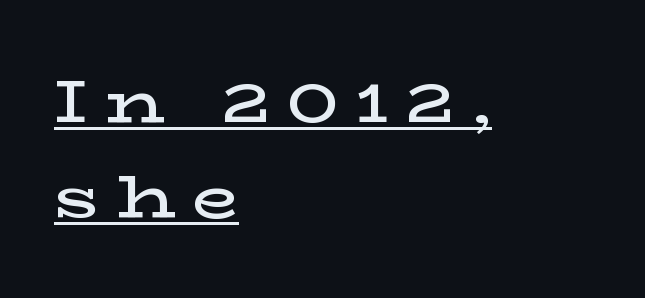
The rendering anchors every line to the left-hand side. The specimen includes a rule beneath the text block's lines. A fair bit of extra ink — the face is semibold, not bold. Quick note: not italic, upright.
